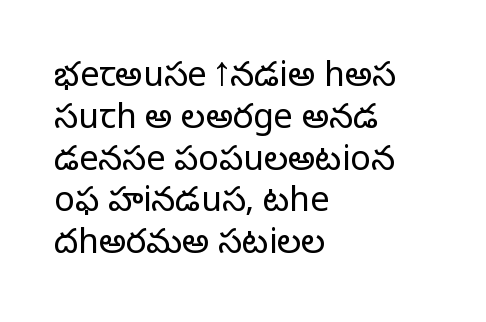
{"serif": "no", "italic": "no", "bold": "no", "weight": "light", "width": "normal", "stroke_contrast": "low", "x_height": "medium", "monospaced": "no", "underline": "no", "align": "left", "line_spacing_ratio": 1.23, "letter_spacing": "normal", "letter_spacing_em": 0.0, "glyph_px": 34}
